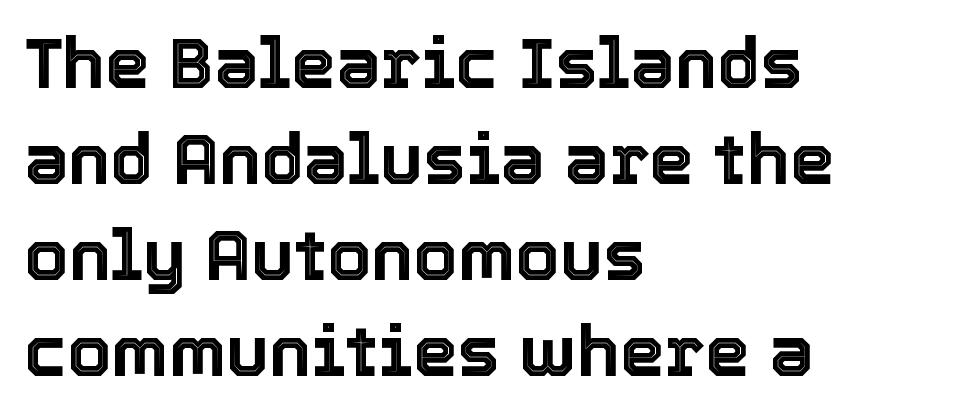
{"italic": "no", "width": "normal", "x_height": "medium", "monospaced": "no", "underline": "no", "align": "left", "line_spacing": "normal", "line_spacing_ratio": 1.35, "letter_spacing": "normal", "letter_spacing_em": 0.0, "glyph_px": 71}
